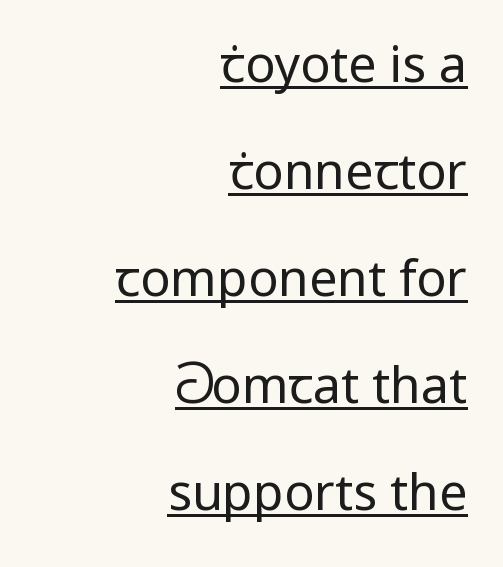
The image shows 50 px regular-weight sans-serif type, upright; set right-aligned, loose line spacing (2.14x), normal letter spacing, underlined; low stroke contrast and a medium x-height.
